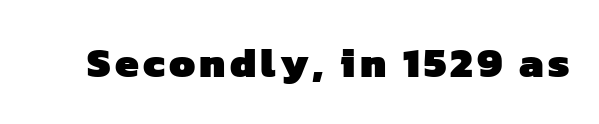
The image shows 42 px heavy sans-serif type; set not underlined; low stroke contrast and a medium x-height.
